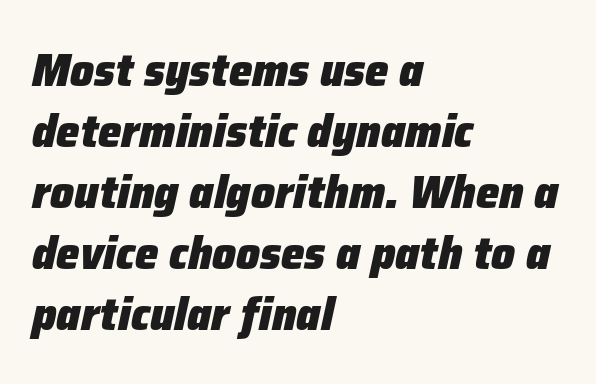
Q: Is the text bold? A: Yes.
Q: Is the text italic (slanted)? A: Yes, it leans right by about 12 degrees.
Q: Is the text underlined? A: No.
Q: How is the paragraph aligned? A: Left-aligned.
Q: Is the spacing between letters normal or unusually wide? A: Normal.
Q: Is the spacing between lines tight, normal or loose? A: Normal.
Q: Width (condensed, normal, or wide)? A: Normal.
Q: Stroke contrast? A: Low.
Q: x-height? A: Medium.
Q: Monospaced? A: No.
